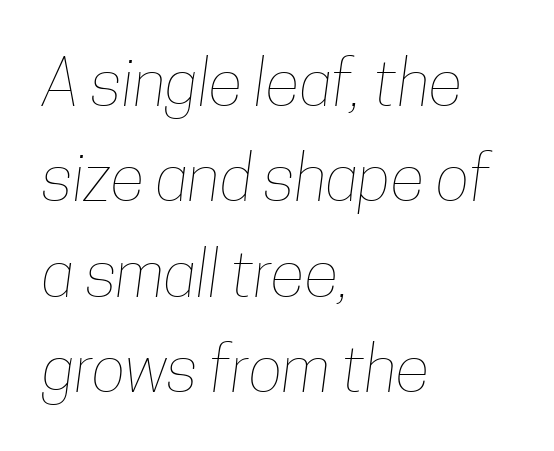
The image shows 64 px thin, condensed type; set left-aligned, normal line spacing (1.49x), normal letter spacing, not underlined; low stroke contrast and a medium x-height.
